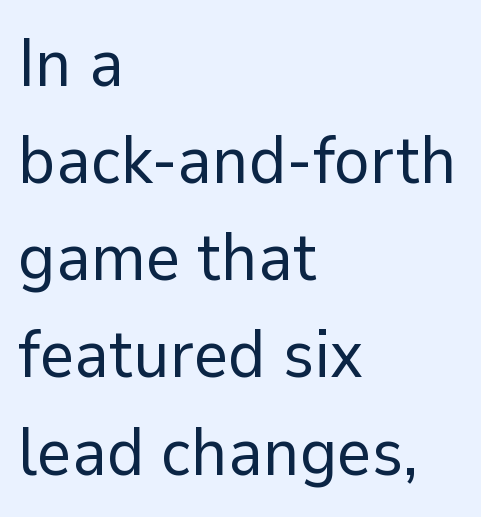
The image shows 67 px regular-weight sans-serif type, upright; set left-aligned, normal line spacing (1.45x), normal letter spacing, not underlined; low stroke contrast and a medium x-height.
